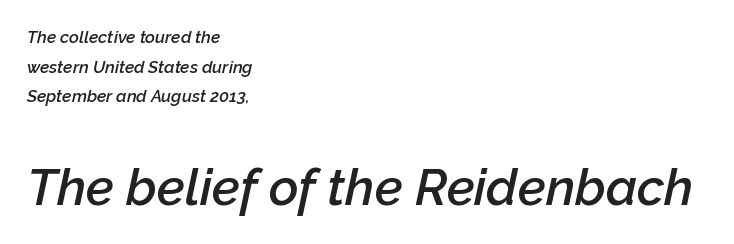
{"italic": "yes", "lean": "right", "slant_degrees": 12, "bold": "semi", "weight": "semibold", "width": "normal", "stroke_contrast": "low", "x_height": "medium", "monospaced": "no", "underline": "no", "align": "left", "line_spacing_ratio": 1.74, "letter_spacing": "normal", "letter_spacing_em": 0.0, "larger_block": "second", "size_ratio": 3.0, "glyph_px": 51}
